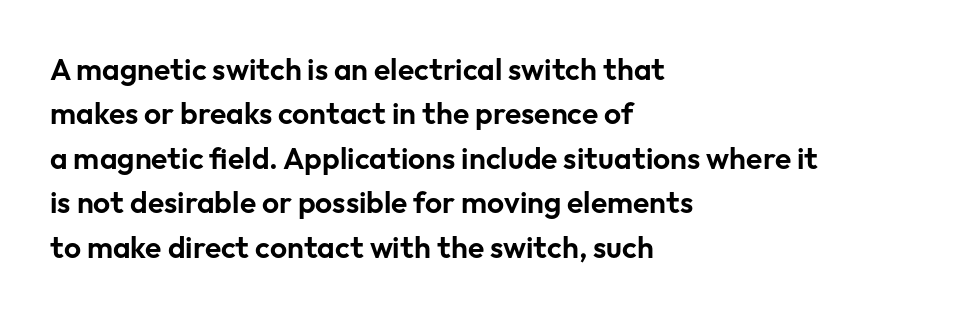
The image shows 30 px sans-serif type, upright; set left-aligned, normal line spacing (1.48x), normal letter spacing, not underlined; low stroke contrast and a medium x-height.
